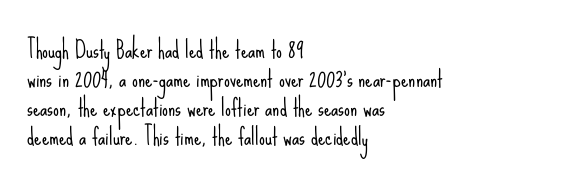
Q: Is the text bold? A: No.
Q: Is the text italic (slanted)? A: No, it is upright.
Q: Is the text underlined? A: No.
Q: How is the paragraph aligned? A: Left-aligned.
Q: Is the spacing between letters normal or unusually wide? A: Normal.
Q: Is the spacing between lines tight, normal or loose? A: Normal.
